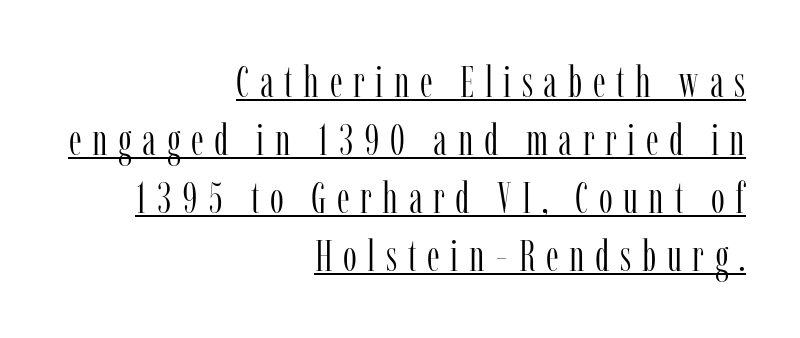
The specimen reads as upright at a glance. Looks like regular typesetting: each glyph gets only the width it needs. Weight: not bold — regular or lighter. The line-height multiplier appears to be the usual default. Serifs: yes, visible at the terminals of the letterforms. If you drew a ruler down the right edge, every line would touch it.
